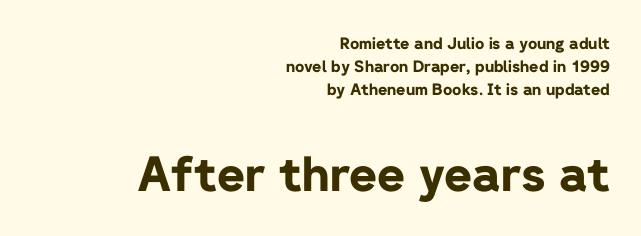
Q: Is the text bold? A: Yes.
Q: Is the text italic (slanted)? A: No, it is upright.
Q: Is the typeface a serif or a sans-serif typeface? A: Sans-serif.
Q: Is the text underlined? A: No.
Q: How is the paragraph aligned? A: Right-aligned.
Q: Is the spacing between letters normal or unusually wide? A: Normal.
Q: Is the spacing between lines tight, normal or loose? A: Normal.
Q: Which block of text is set in a larger size, the first (top) or the second (bottom)? A: The second (bottom) one.
Q: Width (condensed, normal, or wide)? A: Normal.
Q: Stroke contrast? A: Low.
Q: x-height? A: Medium.
Q: Monospaced? A: No.
